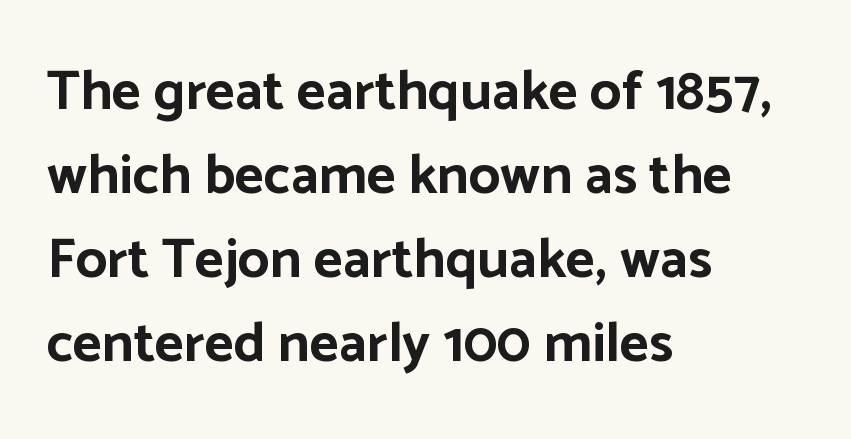
The line-height multiplier appears to be the usual default. Is the block centered? No — it sits flush against the left margin. Tracking value appears to be zero — textbook default spacing. On the weight axis this lands at bold, roughly 700. Words float on clear page, feet unadorned.
